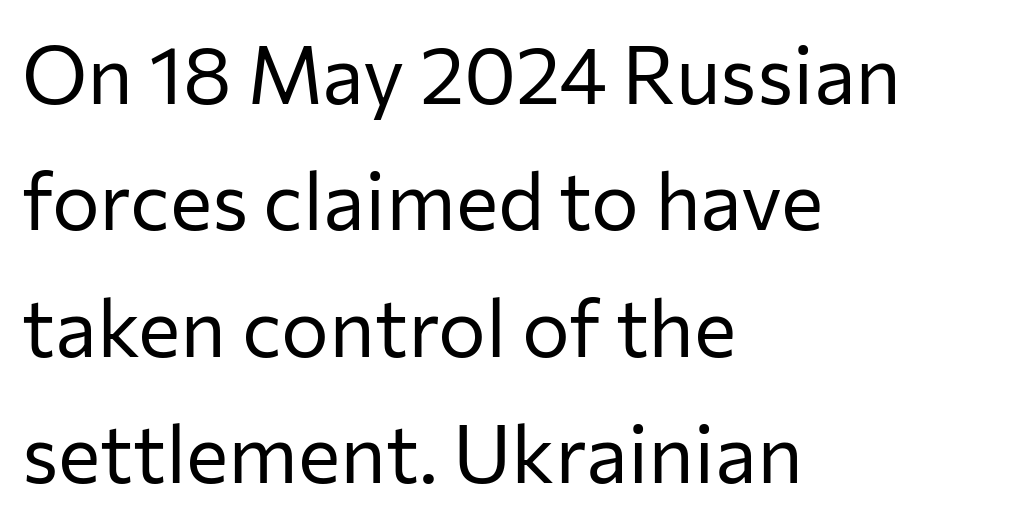
{"serif": "no", "italic": "no", "bold": "no", "weight": "regular", "width": "normal", "stroke_contrast": "low", "x_height": "medium", "monospaced": "no", "underline": "no", "align": "left", "line_spacing": "normal", "line_spacing_ratio": 1.58, "letter_spacing": "normal", "letter_spacing_em": 0.0, "glyph_px": 80}
